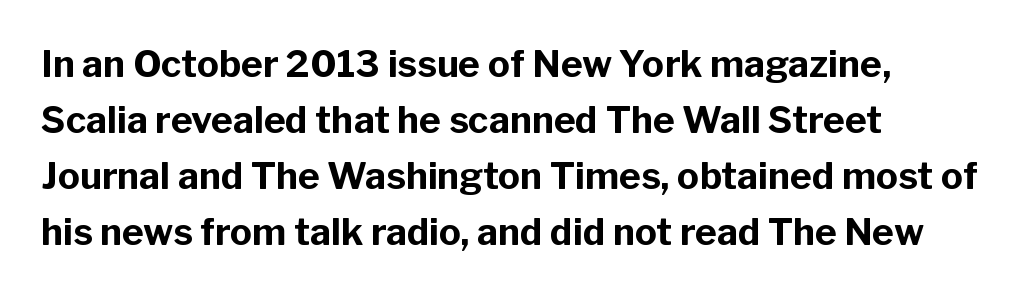
Q: Is the text bold? A: Yes.
Q: Is the text italic (slanted)? A: No, it is upright.
Q: Is the typeface a serif or a sans-serif typeface? A: Sans-serif.
Q: Is the text underlined? A: No.
Q: How is the paragraph aligned? A: Left-aligned.
Q: Is the spacing between letters normal or unusually wide? A: Normal.
Q: Is the spacing between lines tight, normal or loose? A: Normal.
Q: Width (condensed, normal, or wide)? A: Normal.
Q: Stroke contrast? A: Low.
Q: x-height? A: Medium.
Q: Monospaced? A: No.
